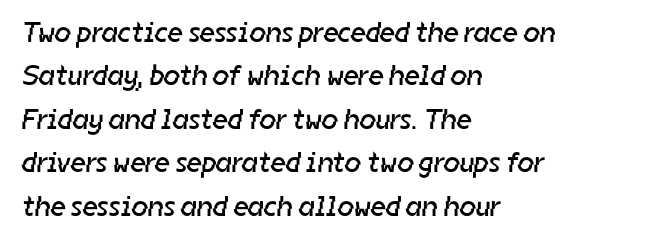
{"serif": "no", "bold": "no", "weight": "regular", "width": "normal", "stroke_contrast": "low", "x_height": "medium", "monospaced": "no", "underline": "no", "align": "left", "line_spacing": "normal", "line_spacing_ratio": 1.5, "letter_spacing": "normal", "letter_spacing_em": 0.0, "glyph_px": 29}
